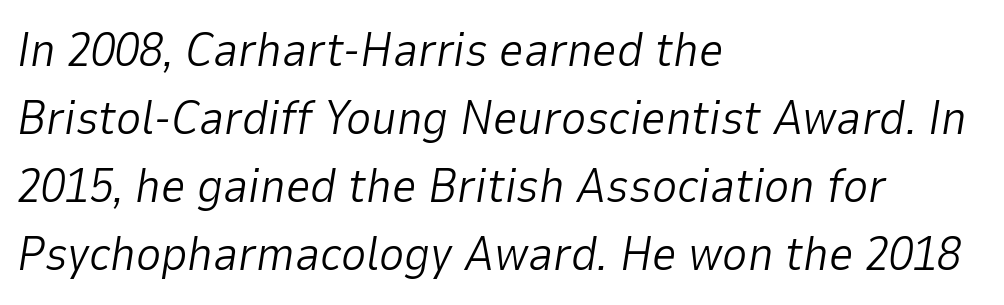
{"italic": "yes", "lean": "right", "slant_degrees": 9, "bold": "no", "weight": "light", "width": "normal", "stroke_contrast": "low", "x_height": "medium", "monospaced": "no", "underline": "no", "align": "left", "line_spacing": "normal", "line_spacing_ratio": 1.42, "letter_spacing": "normal", "letter_spacing_em": 0.0, "glyph_px": 48}
